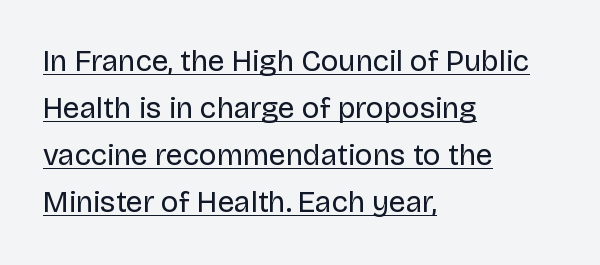
The image shows 30 px regular-weight sans-serif type, upright; set left-aligned, normal line spacing (1.57x), normal letter spacing, underlined; low stroke contrast and a large x-height.
